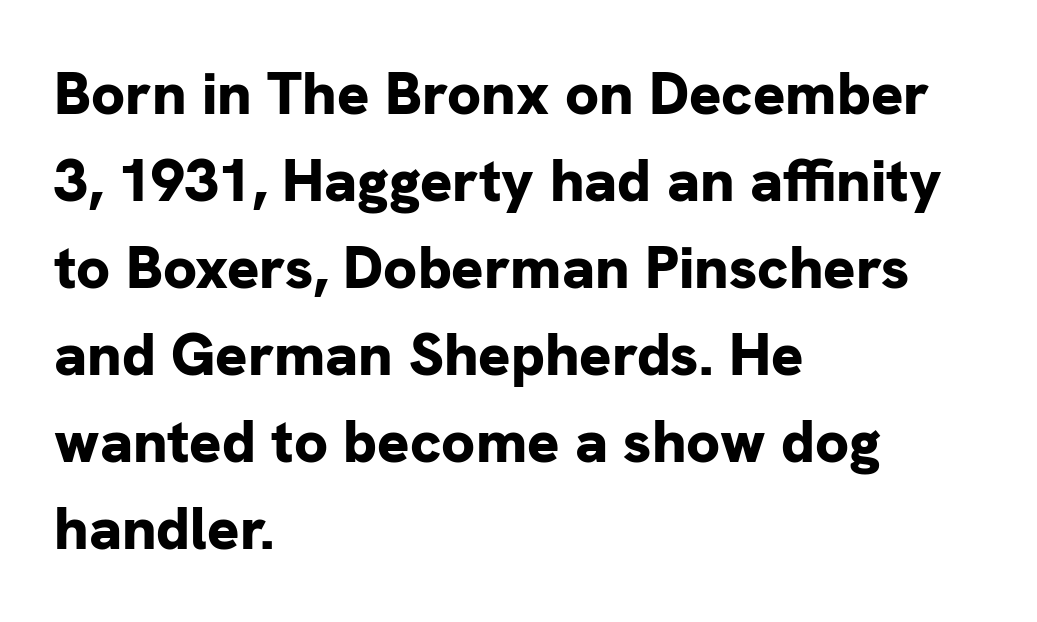
{"serif": "no", "italic": "no", "bold": "yes", "weight": "bold", "width": "normal", "stroke_contrast": "low", "x_height": "medium", "monospaced": "no", "underline": "no", "align": "left", "line_spacing": "normal", "line_spacing_ratio": 1.45, "letter_spacing": "normal", "letter_spacing_em": 0.0, "glyph_px": 60}
